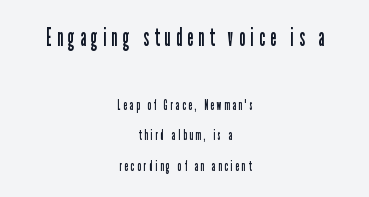
Leftover space on each line is divided equally before and after the words. Widely set lines give the paragraph a tall, airy silhouette. Ascenders rise straight up at ninety degrees. The weight would be labelled regular, book, light, or lighter still.
